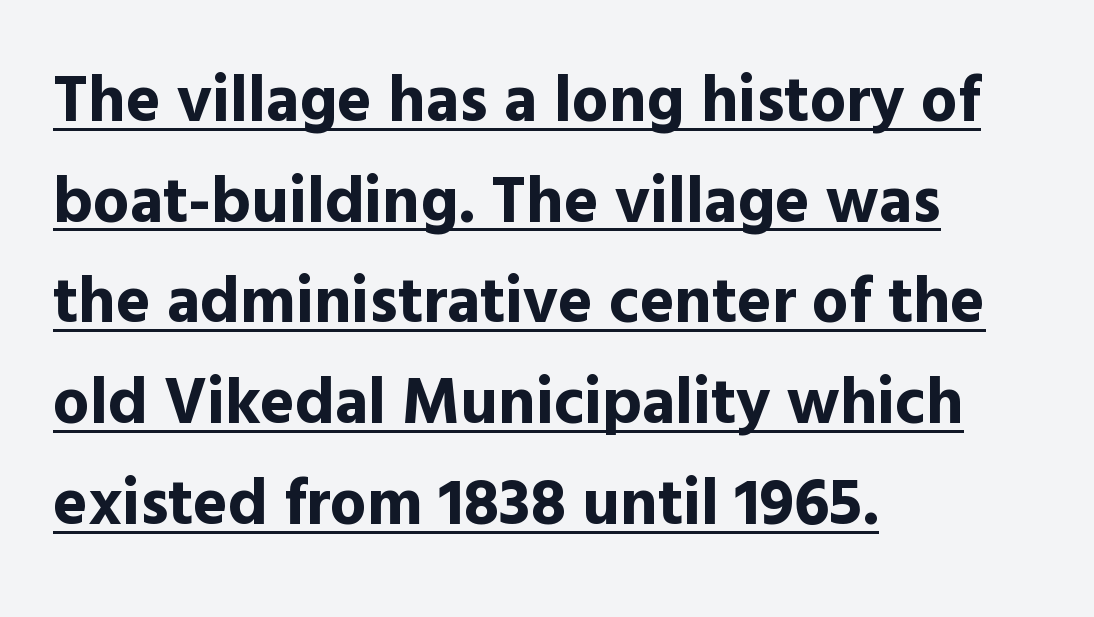
Q: Is the text bold? A: Yes.
Q: Is the text italic (slanted)? A: No, it is upright.
Q: Is the typeface a serif or a sans-serif typeface? A: Sans-serif.
Q: Is the text underlined? A: Yes.
Q: How is the paragraph aligned? A: Left-aligned.
Q: Is the spacing between letters normal or unusually wide? A: Normal.
Q: Is the spacing between lines tight, normal or loose? A: Normal.
Q: Width (condensed, normal, or wide)? A: Normal.
Q: x-height? A: Medium.
Q: Monospaced? A: No.
